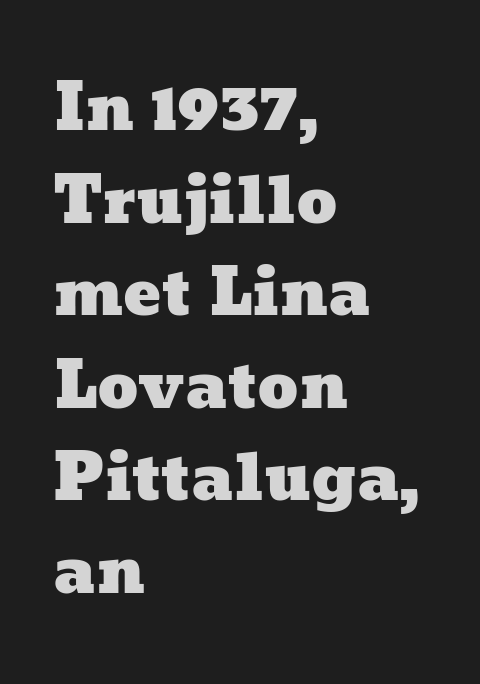
The image shows 63 px wide type; set left-aligned, normal line spacing (1.47x), normal letter spacing, not underlined; low stroke contrast and a medium x-height.
